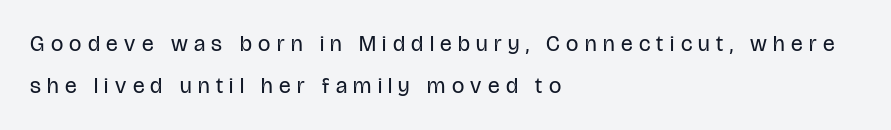
Italic? Not at all — the glyphs are vertical. The strokes carry an ordinary text weight at most. Honestly, there is no underline to notice here at all. The passage shown stacks its lines with a broad gap. The tracking reads as deliberately expanded to a designer's eye.
